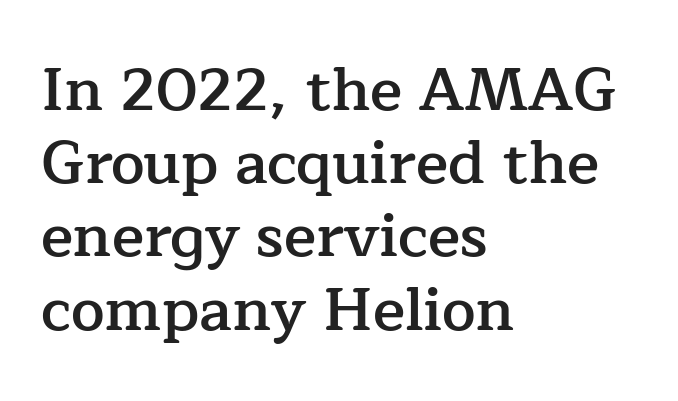
The foot of each line stays bare and open. Its strokes are somewhat broadened, the hallmark of semibold type. Ordinary non-slanted type is in use. Is this a sans? No — the strokes have serifs.
